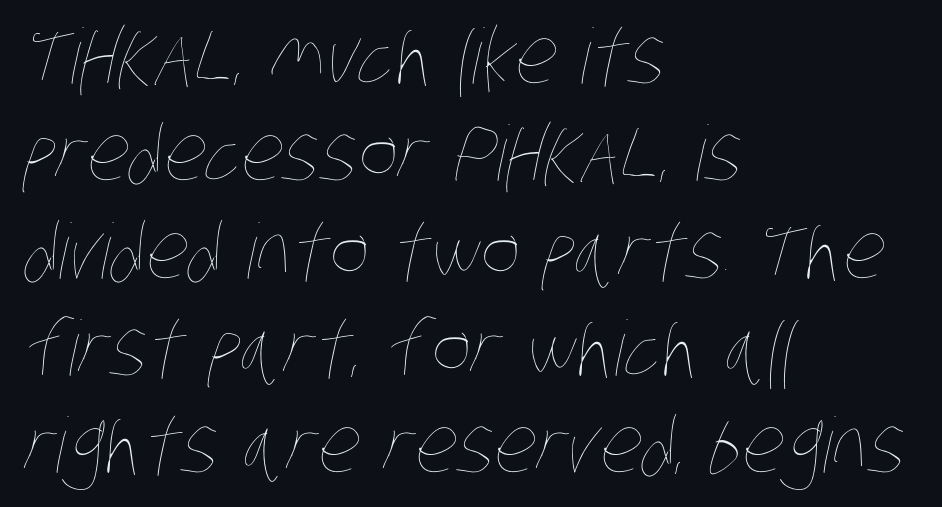
Q: Is the text bold? A: No.
Q: Is the text underlined? A: No.
Q: How is the paragraph aligned? A: Left-aligned.
Q: Is the spacing between letters normal or unusually wide? A: Normal.
Q: Is the spacing between lines tight, normal or loose? A: Normal.
Q: Width (condensed, normal, or wide)? A: Condensed.
Q: Stroke contrast? A: Low.
Q: x-height? A: Large.
Q: Monospaced? A: No.
